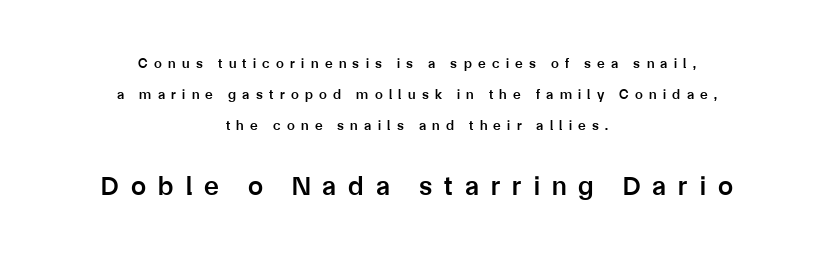
The image shows 27 px text type, upright; set centered, loose line spacing (2.23x), unusually wide letter spacing (+0.45 em), not underlined; the second (bottom) block is 1.93x larger.
